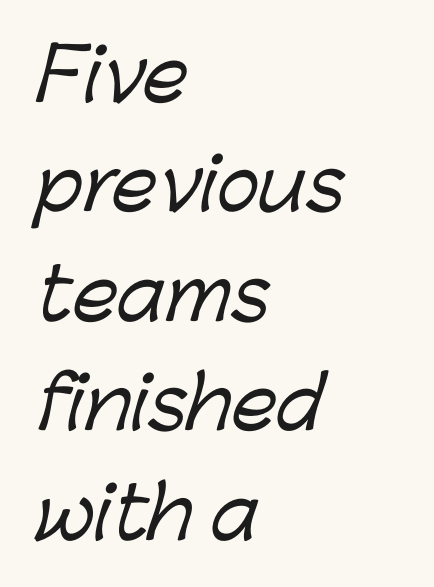
The image shows 72 px sans-serif type; set left-aligned, normal line spacing (1.52x), normal letter spacing, not underlined; low stroke contrast and a medium x-height.
